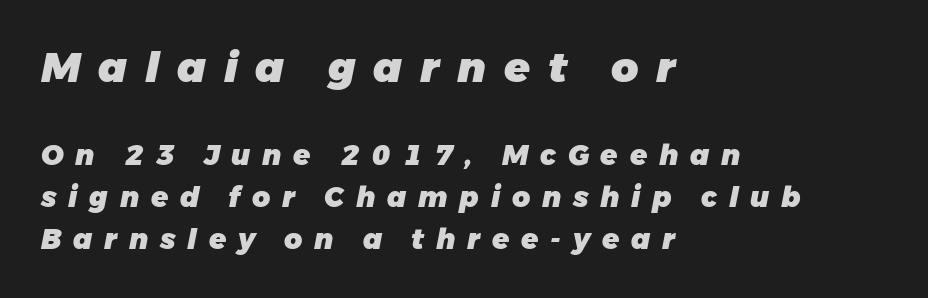
Q: Is the text bold? A: Yes.
Q: Is the text italic (slanted)? A: Yes, it leans right by about 11 degrees.
Q: Is the text underlined? A: No.
Q: How is the paragraph aligned? A: Left-aligned.
Q: Is the spacing between letters normal or unusually wide? A: Unusually wide.
Q: Is the spacing between lines tight, normal or loose? A: Normal.
Q: Which block of text is set in a larger size, the first (top) or the second (bottom)? A: The first (top) one.
Q: Width (condensed, normal, or wide)? A: Normal.
Q: Stroke contrast? A: Low.
Q: x-height? A: Medium.
Q: Monospaced? A: No.
